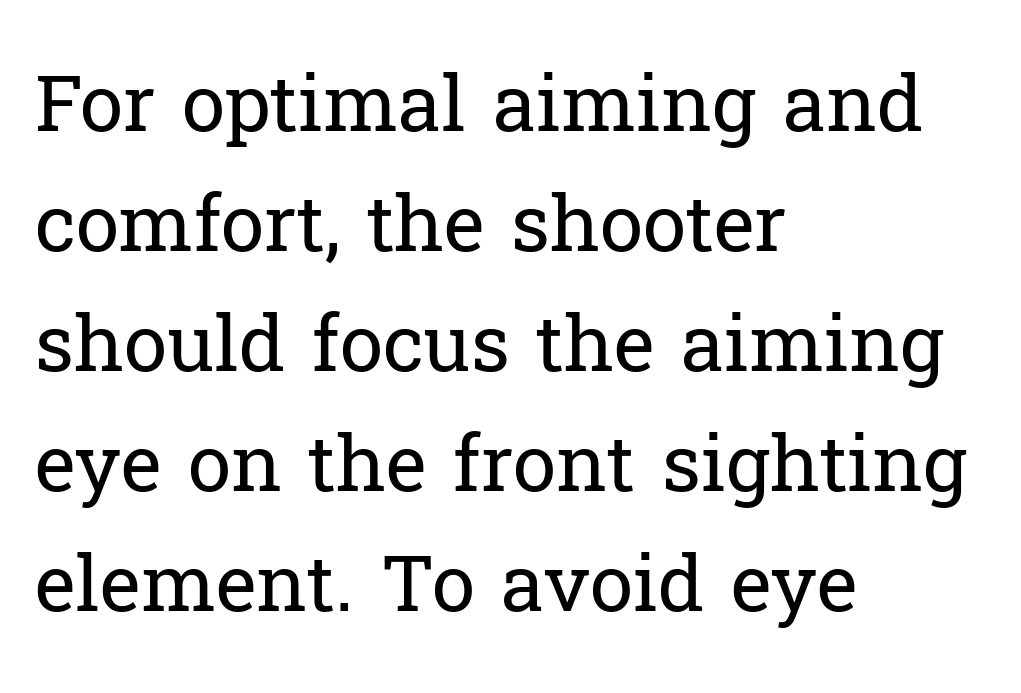
Q: Is the text bold? A: No.
Q: Is the text italic (slanted)? A: No, it is upright.
Q: Is the typeface a serif or a sans-serif typeface? A: Serif.
Q: Is the text underlined? A: No.
Q: How is the paragraph aligned? A: Left-aligned.
Q: Is the spacing between letters normal or unusually wide? A: Normal.
Q: Is the spacing between lines tight, normal or loose? A: Normal.
Q: Width (condensed, normal, or wide)? A: Normal.
Q: Stroke contrast? A: Low.
Q: x-height? A: Medium.
Q: Monospaced? A: No.
